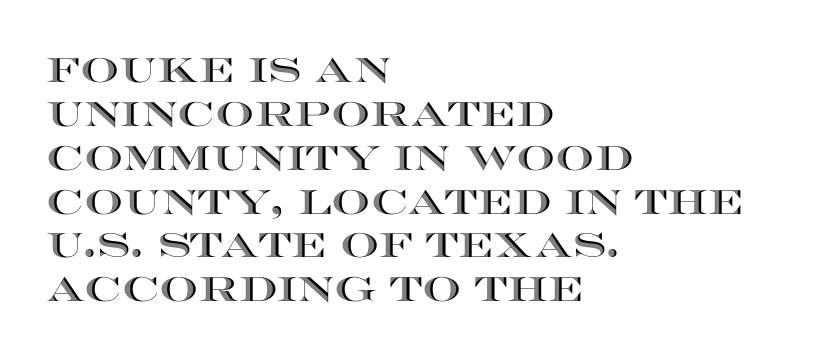
Q: Is the text italic (slanted)? A: No, it is upright.
Q: Is the text underlined? A: No.
Q: How is the paragraph aligned? A: Left-aligned.
Q: Is the spacing between letters normal or unusually wide? A: Normal.
Q: Is the spacing between lines tight, normal or loose? A: Normal.
Q: Width (condensed, normal, or wide)? A: Wide.
Q: x-height? A: Large.
Q: Monospaced? A: No.
